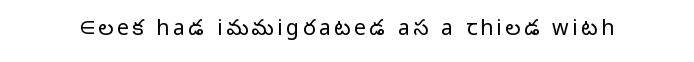
Q: Is the text bold? A: No.
Q: Is the text italic (slanted)? A: No, it is upright.
Q: Is the text underlined? A: No.
